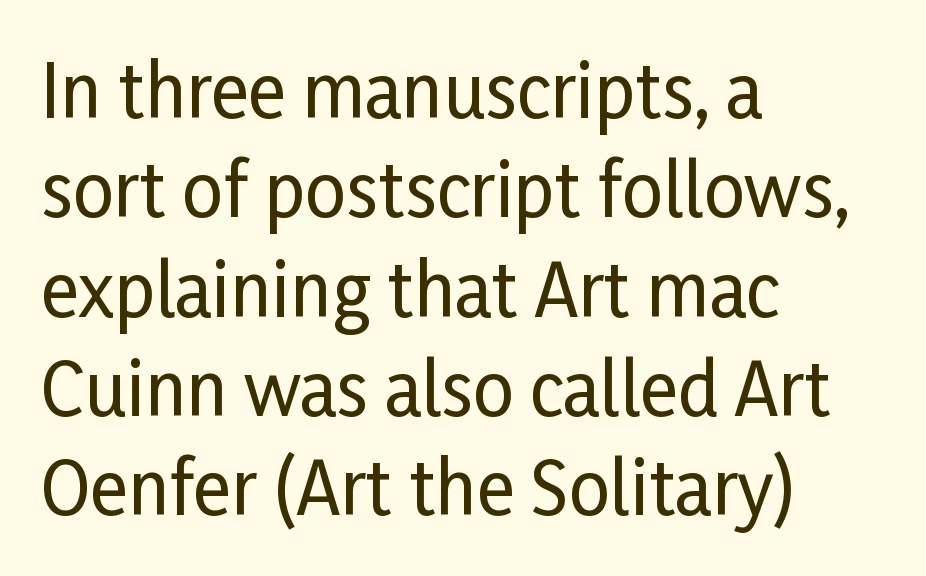
{"serif": "no", "italic": "no", "width": "condensed", "stroke_contrast": "low", "x_height": "medium", "monospaced": "no", "underline": "no", "align": "left", "line_spacing": "normal", "line_spacing_ratio": 1.38, "letter_spacing": "normal", "letter_spacing_em": 0.0, "glyph_px": 72}
